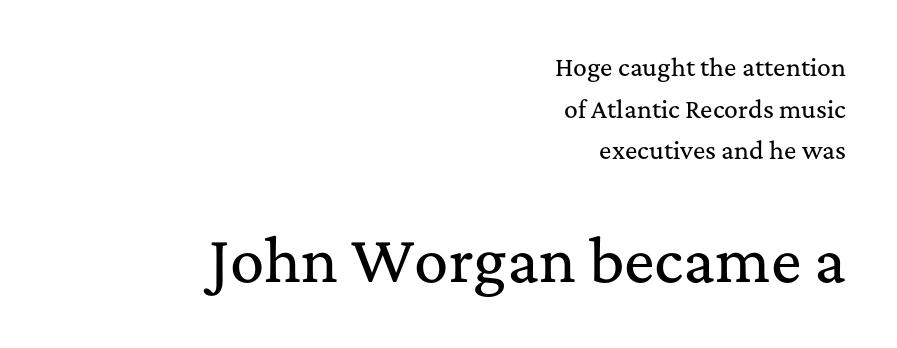
The rendering shows small feet on the letterforms — a serif design. The letters stand straight up with perfectly vertical stems. Looks like regular typesetting: each glyph gets only the width it needs. Underline: absent.
